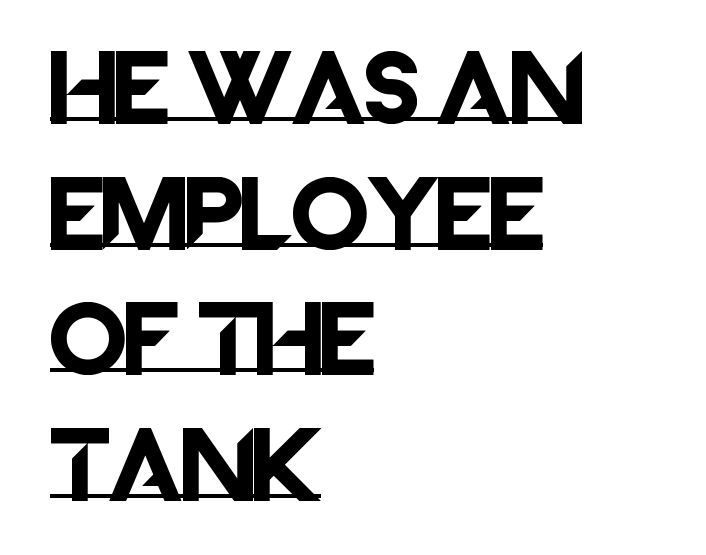
{"serif": "no", "italic": "no", "width": "normal", "stroke_contrast": "low", "x_height": "large", "monospaced": "no", "underline": "yes", "align": "left", "line_spacing": "normal", "line_spacing_ratio": 1.63, "letter_spacing": "normal", "letter_spacing_em": 0.0, "glyph_px": 77}
